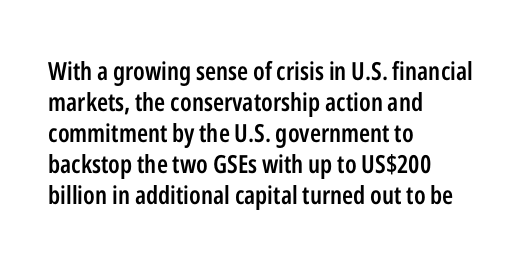
{"italic": "no", "bold": "semi", "underline": "no", "align": "left", "line_spacing_ratio": 1.24, "letter_spacing": "normal", "letter_spacing_em": 0.0, "glyph_px": 25}
